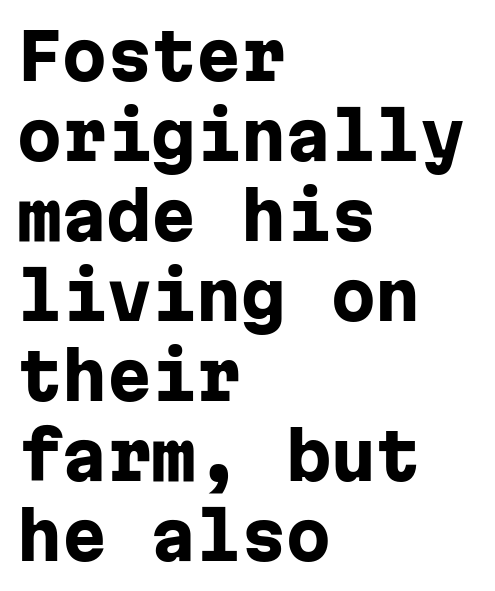
The image shows 64 px heavy sans-serif type, upright, monospaced; set left-aligned, normal line spacing (1.25x), normal letter spacing, not underlined; low stroke contrast and a medium x-height.
